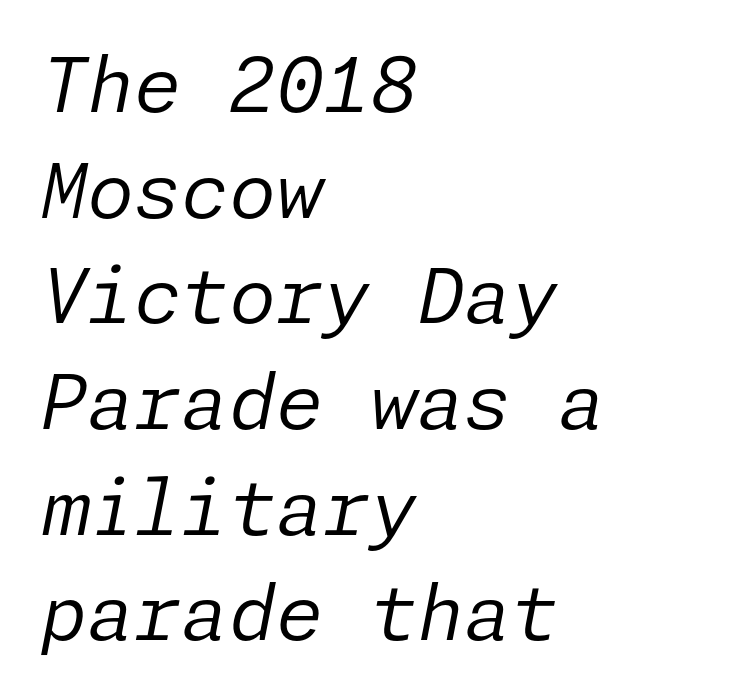
The image shows 76 px regular-weight type, italic (leaning right); set left-aligned, normal line spacing (1.39x), normal letter spacing, not underlined; low stroke contrast and a medium x-height.
